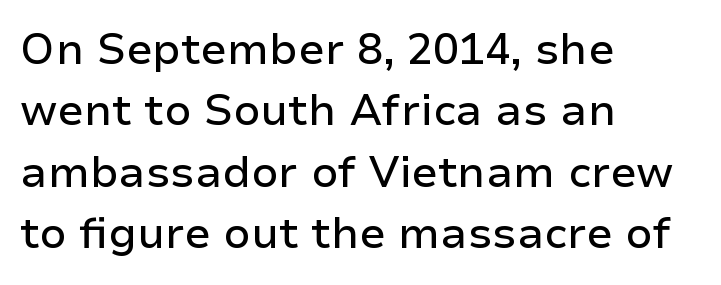
Q: Is the text italic (slanted)? A: No, it is upright.
Q: Is the typeface a serif or a sans-serif typeface? A: Sans-serif.
Q: Is the text underlined? A: No.
Q: How is the paragraph aligned? A: Left-aligned.
Q: Is the spacing between letters normal or unusually wide? A: Normal.
Q: Is the spacing between lines tight, normal or loose? A: Normal.
Q: Width (condensed, normal, or wide)? A: Normal.
Q: Stroke contrast? A: Low.
Q: x-height? A: Medium.
Q: Monospaced? A: No.
